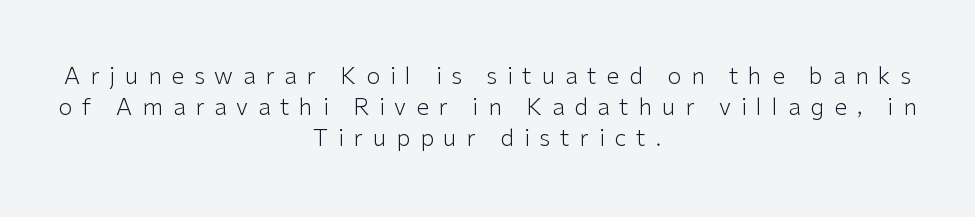
Q: Is the text bold? A: No.
Q: Is the text italic (slanted)? A: No, it is upright.
Q: Is the text underlined? A: No.
Q: How is the paragraph aligned? A: Centered.
Q: Is the spacing between letters normal or unusually wide? A: Unusually wide.
Q: Is the spacing between lines tight, normal or loose? A: Normal.
